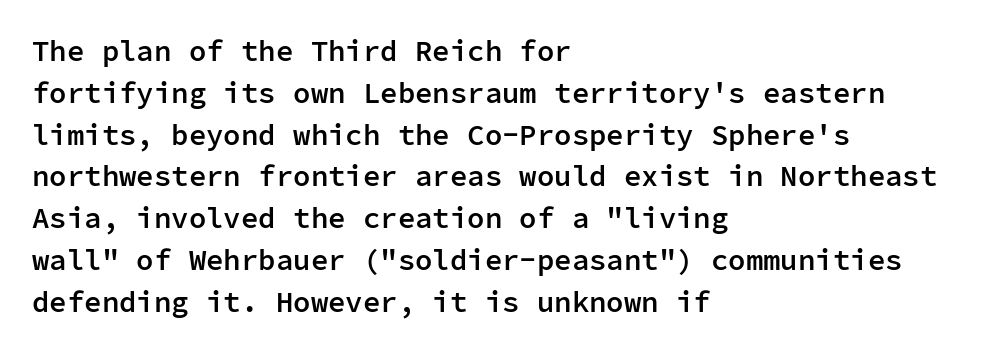
{"serif": "no", "italic": "no", "bold": "semi", "weight": "semibold", "width": "normal", "stroke_contrast": "low", "x_height": "medium", "monospaced": "yes", "underline": "no", "align": "left", "line_spacing": "normal", "line_spacing_ratio": 1.44, "letter_spacing": "normal", "letter_spacing_em": 0.0, "glyph_px": 29}
